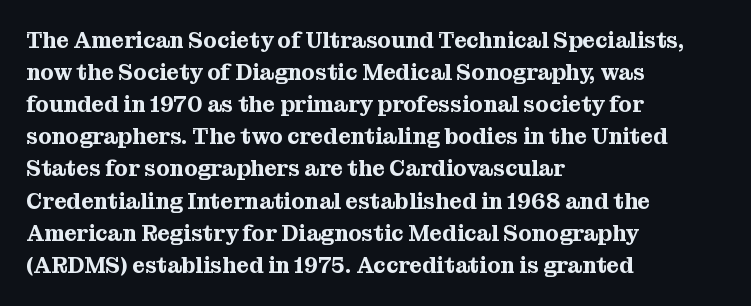
The image shows 22 px text type, upright; set left-aligned, normal line spacing (1.46x), normal letter spacing, not underlined.
